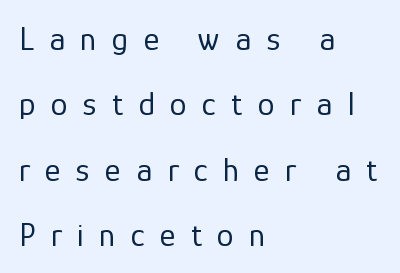
{"serif": "no", "italic": "no", "bold": "no", "weight": "regular", "width": "normal", "stroke_contrast": "low", "x_height": "medium", "monospaced": "no", "underline": "no", "align": "left", "line_spacing": "loose", "line_spacing_ratio": 1.92, "letter_spacing": "wide", "letter_spacing_em": 0.45, "glyph_px": 34}
